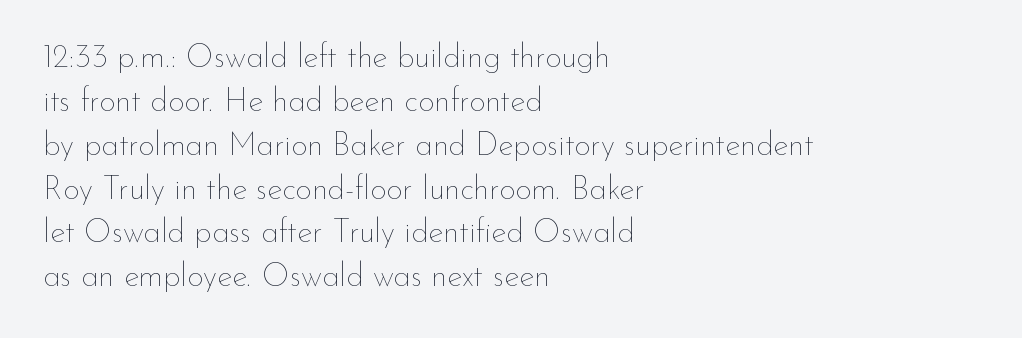
The image shows 32 px thin type, upright; set left-aligned, normal line spacing (1.37x), normal letter spacing, not underlined; low stroke contrast and a small x-height.
